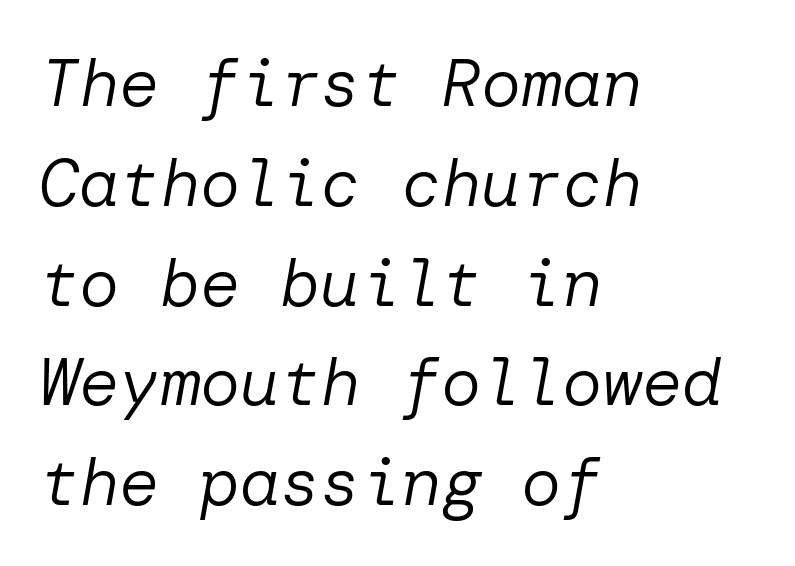
Beneath every word, the page is bare. Inter-character spacing is left at the font's built-in metrics. The lettering tilts uniformly, giving the passage an italic look. The strokes are not fattened; the text isn't bold.
